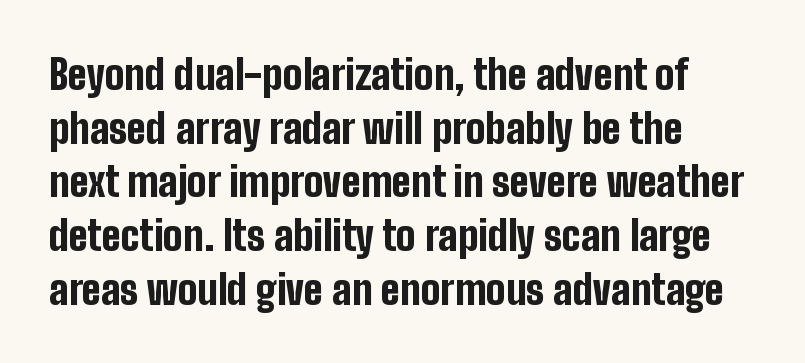
The image shows 41 px bold, condensed sans-serif type, upright; set left-aligned, normal line spacing (1.31x), normal letter spacing, not underlined; low stroke contrast and a medium x-height.
